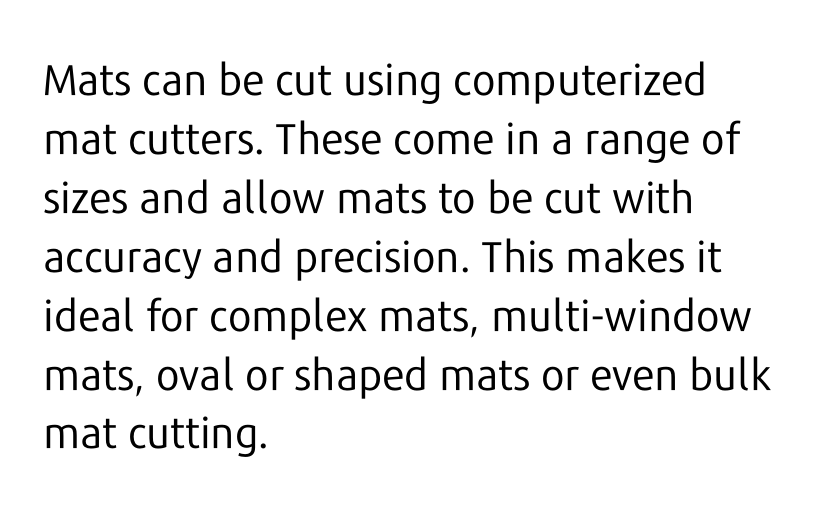
Q: Is the text bold? A: No.
Q: Is the text italic (slanted)? A: No, it is upright.
Q: Is the typeface a serif or a sans-serif typeface? A: Sans-serif.
Q: Is the text underlined? A: No.
Q: How is the paragraph aligned? A: Left-aligned.
Q: Is the spacing between letters normal or unusually wide? A: Normal.
Q: Is the spacing between lines tight, normal or loose? A: Normal.
Q: Width (condensed, normal, or wide)? A: Normal.
Q: Stroke contrast? A: Low.
Q: x-height? A: Medium.
Q: Monospaced? A: No.
